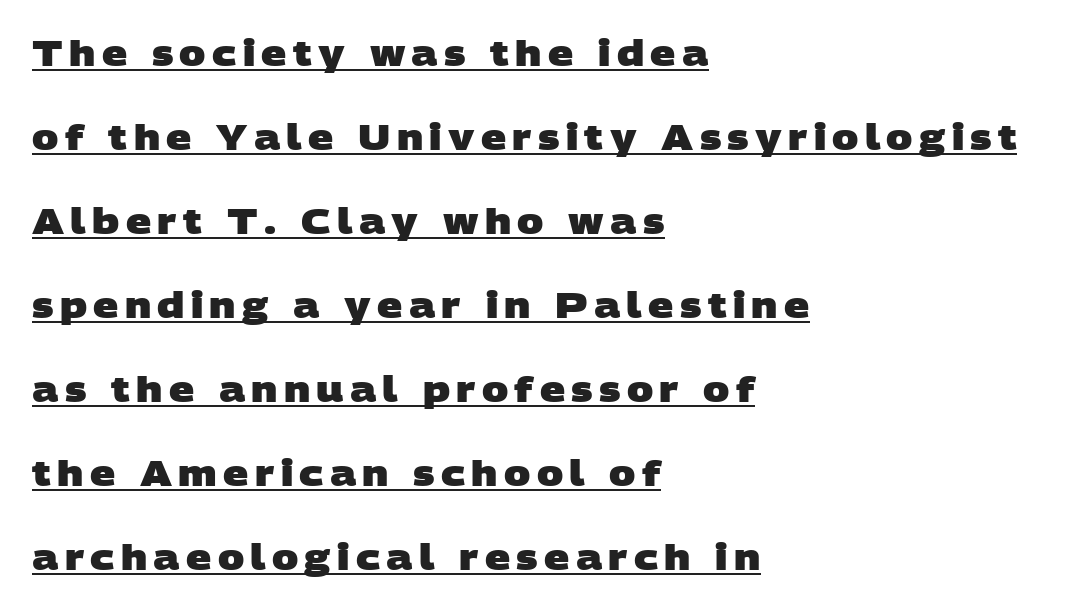
Q: Is the text bold? A: Yes.
Q: Is the typeface a serif or a sans-serif typeface? A: Sans-serif.
Q: Is the text underlined? A: Yes.
Q: How is the paragraph aligned? A: Left-aligned.
Q: Is the spacing between lines tight, normal or loose? A: Loose.
Q: Width (condensed, normal, or wide)? A: Wide.
Q: Stroke contrast? A: Low.
Q: x-height? A: Large.
Q: Monospaced? A: No.
